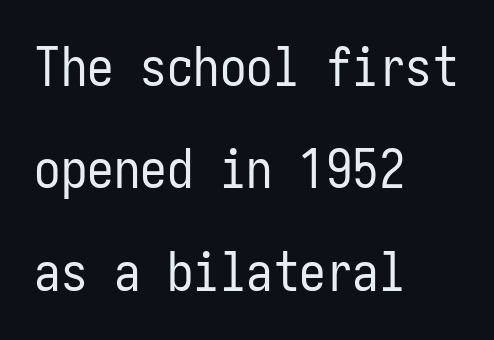
Q: Is the text bold? A: No.
Q: Is the text italic (slanted)? A: No, it is upright.
Q: Is the typeface a serif or a sans-serif typeface? A: Sans-serif.
Q: Is the text underlined? A: No.
Q: How is the paragraph aligned? A: Left-aligned.
Q: Is the spacing between letters normal or unusually wide? A: Normal.
Q: Is the spacing between lines tight, normal or loose? A: Loose.
Q: Width (condensed, normal, or wide)? A: Condensed.
Q: Stroke contrast? A: Low.
Q: x-height? A: Medium.
